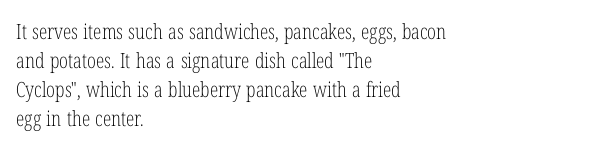
Letters rest on an invisible, unmarked baseline. Heaviness? Minimal to ordinary, like unemphasized prose. The rendering anchors every line to the left-hand side. The line-height multiplier appears to be the usual default.
